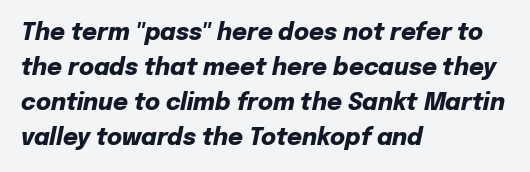
Q: Is the text bold? A: Yes.
Q: Is the text italic (slanted)? A: Yes, it leans right by about 12 degrees.
Q: Is the text underlined? A: No.
Q: How is the paragraph aligned? A: Left-aligned.
Q: Is the spacing between letters normal or unusually wide? A: Normal.
Q: Is the spacing between lines tight, normal or loose? A: Normal.
